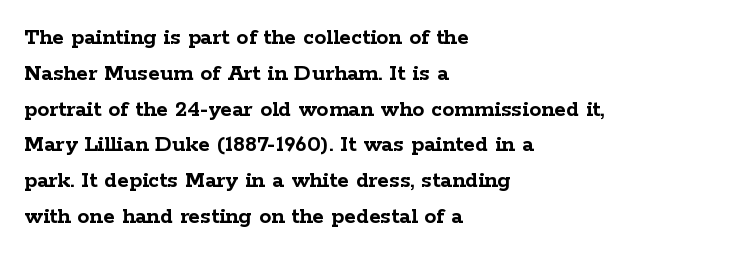
Italic: no, the glyphs are upright roman. Reading down the column, the eye jumps a familiar distance to each next line. Each row of text sits above clean, open space. Chunky letters — that's bold for sure.
